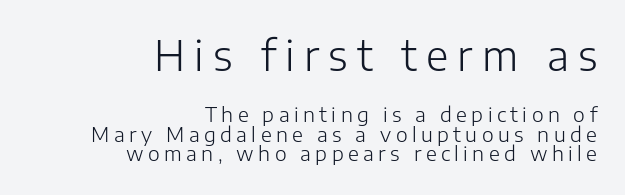
The image shows 41 px light sans-serif type, upright; set right-aligned, tight line spacing (0.98x), unusually wide letter spacing (+0.22 em), not underlined; the first (top) block is 2.05x larger; low stroke contrast and a medium x-height.
